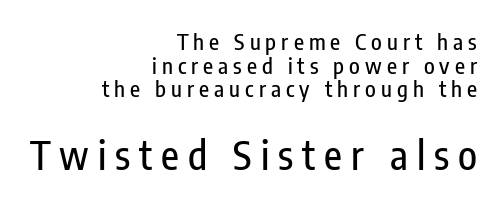
{"serif": "no", "italic": "no", "width": "condensed", "stroke_contrast": "low", "x_height": "medium", "monospaced": "no", "underline": "no", "align": "right", "line_spacing": "tight", "line_spacing_ratio": 1.07, "letter_spacing": "wide", "letter_spacing_em": 0.23, "larger_block": "second", "size_ratio": 1.77, "glyph_px": 39}
